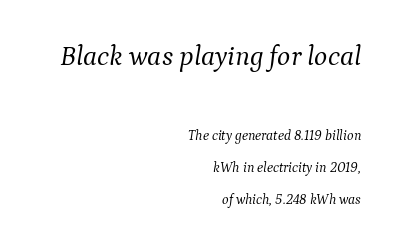
{"serif": "yes", "italic": "yes", "lean": "right", "slant_degrees": 9, "bold": "no", "weight": "light", "width": "normal", "stroke_contrast": "medium", "x_height": "medium", "monospaced": "no", "underline": "no", "align": "right", "line_spacing": "loose", "line_spacing_ratio": 2.29, "letter_spacing": "normal", "letter_spacing_em": 0.0, "larger_block": "first", "size_ratio": 2.0, "glyph_px": 28}
